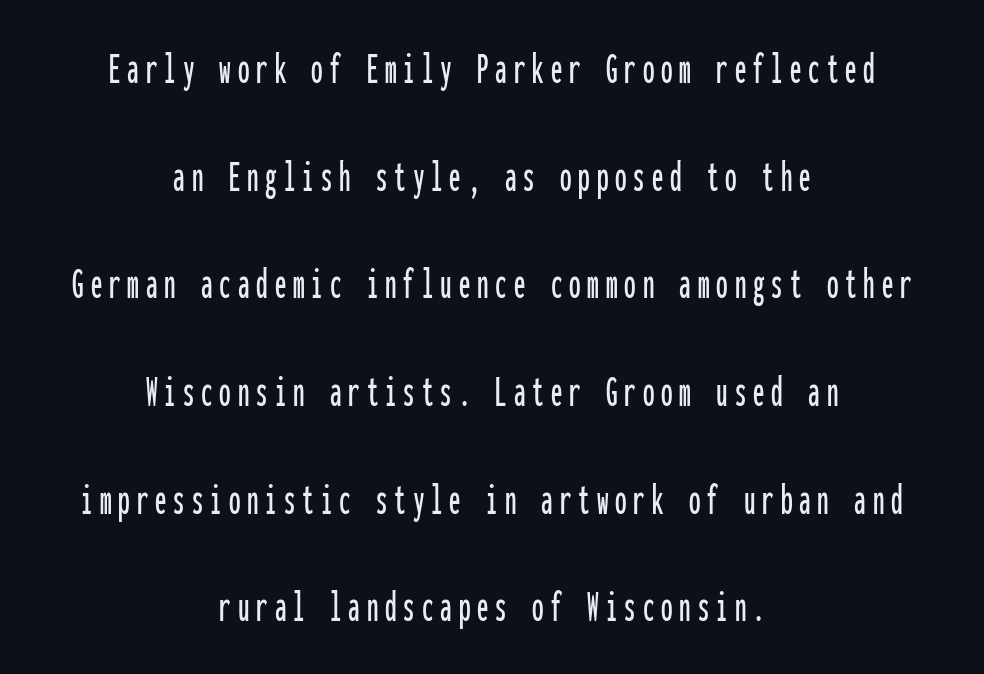
{"serif": "no", "italic": "no", "width": "condensed", "stroke_contrast": "low", "x_height": "medium", "monospaced": "yes", "underline": "no", "align": "center", "line_spacing": "loose", "line_spacing_ratio": 2.34, "glyph_px": 46}
